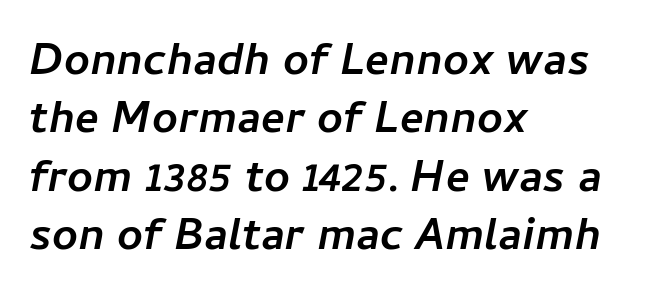
{"italic": "yes", "lean": "right", "slant_degrees": 11, "bold": "yes", "weight": "semibold", "width": "normal", "stroke_contrast": "low", "x_height": "medium", "monospaced": "no", "underline": "no", "align": "left", "line_spacing": "normal", "line_spacing_ratio": 1.3, "letter_spacing": "normal", "letter_spacing_em": 0.0, "glyph_px": 45}
